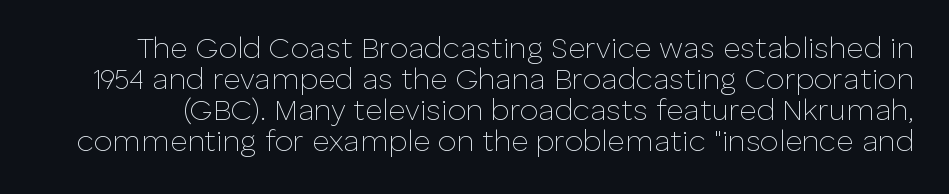
Here the designer chose a conventional face with non-uniform glyph widths. No extra tracking has been applied to these lines. A bare baseline throughout the passage. Grotesque or geometric, the face here clearly has no serifs. Summary of vertical rhythm: compact, with narrow interline spacing.
